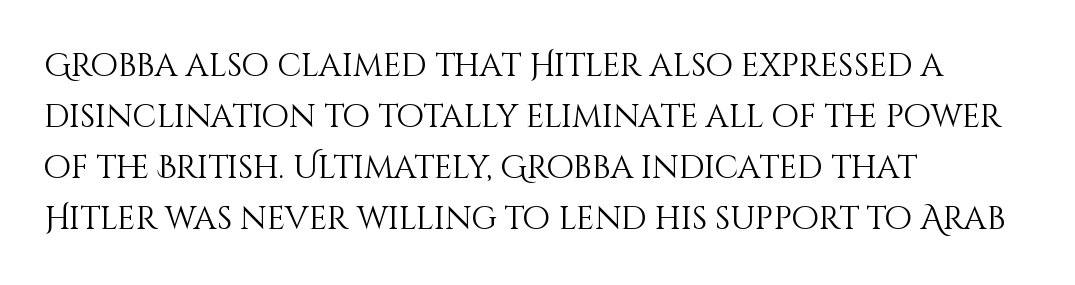
{"italic": "no", "bold": "no", "weight": "light", "width": "normal", "stroke_contrast": "medium", "x_height": "large", "monospaced": "no", "underline": "no", "align": "left", "line_spacing": "normal", "line_spacing_ratio": 1.59, "letter_spacing": "normal", "letter_spacing_em": 0.0, "glyph_px": 32}
